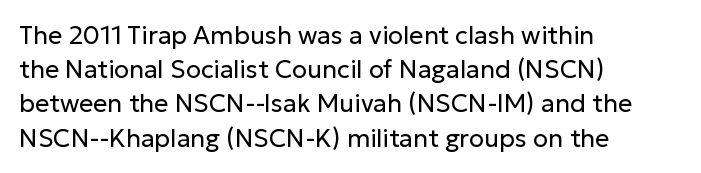
Q: Is the text bold? A: No.
Q: Is the text italic (slanted)? A: No, it is upright.
Q: Is the text underlined? A: No.
Q: How is the paragraph aligned? A: Left-aligned.
Q: Is the spacing between letters normal or unusually wide? A: Normal.
Q: Is the spacing between lines tight, normal or loose? A: Normal.
